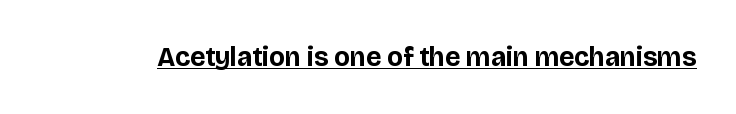
{"italic": "no", "bold": "yes", "underline": "yes", "letter_spacing": "normal", "letter_spacing_em": 0.0, "glyph_px": 27}
